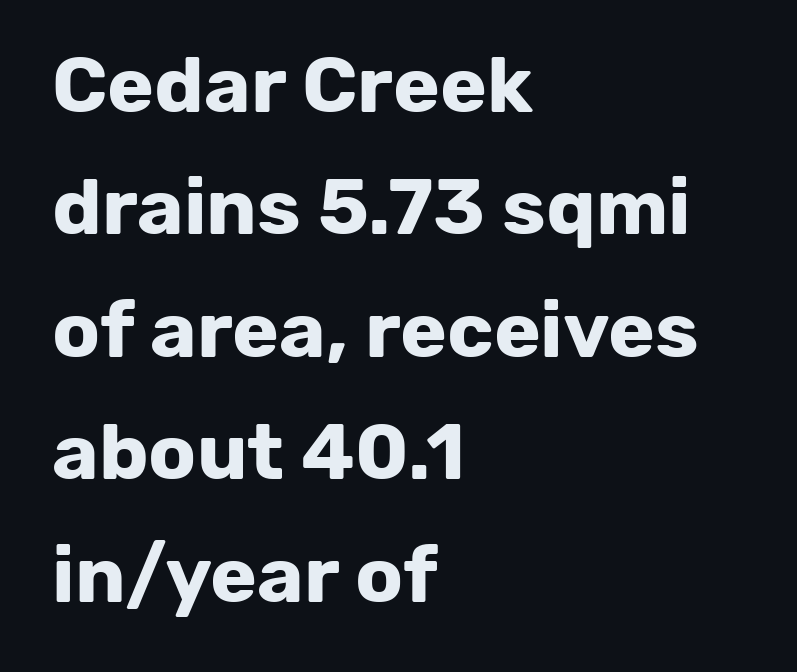
{"serif": "no", "italic": "no", "bold": "yes", "weight": "bold", "width": "normal", "stroke_contrast": "low", "x_height": "medium", "monospaced": "no", "underline": "no", "align": "left", "line_spacing": "normal", "line_spacing_ratio": 1.55, "letter_spacing": "normal", "letter_spacing_em": 0.0, "glyph_px": 79}
